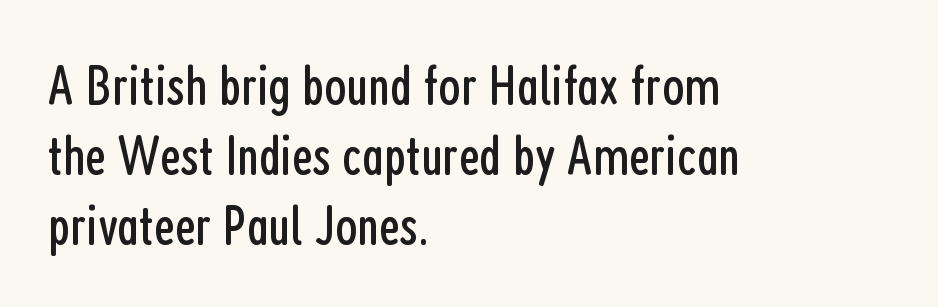
{"serif": "no", "italic": "no", "bold": "no", "weight": "regular", "width": "condensed", "stroke_contrast": "low", "x_height": "medium", "monospaced": "no", "underline": "no", "align": "left", "line_spacing_ratio": 1.23, "letter_spacing": "normal", "letter_spacing_em": 0.0, "glyph_px": 57}
